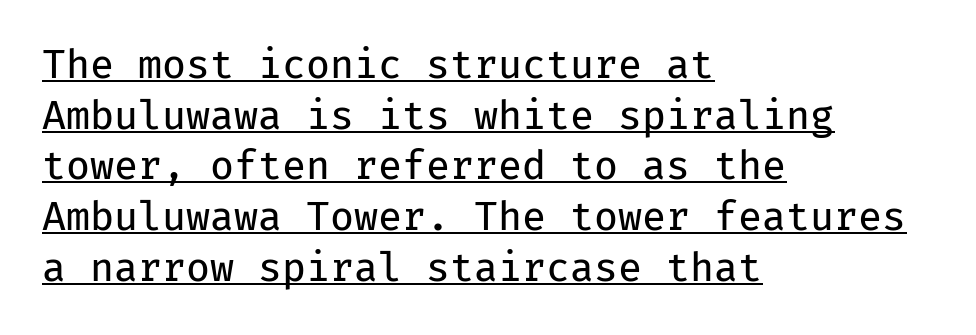
The lettering stays uniformly vertical, giving the passage a roman look. Alignment: flush left. Regarding leading, the lines here are spaced in the standard way. The passage shown is typed in a monospace face where columns stay perfectly aligned. The words here are underlined. Caption: standard tracking, unaltered.
